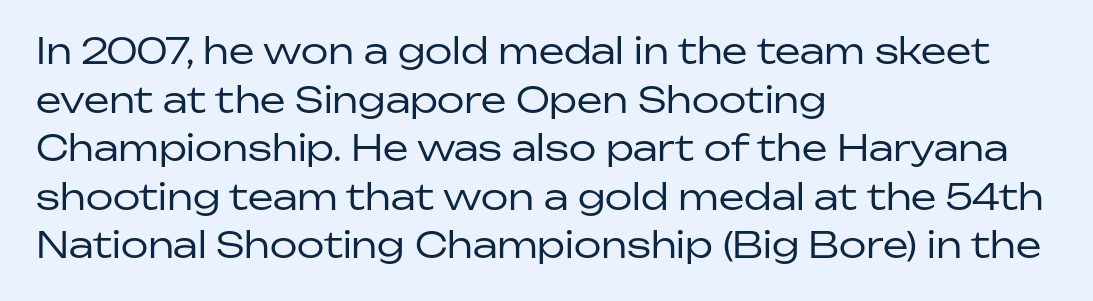
{"serif": "no", "italic": "no", "bold": "no", "weight": "regular", "width": "normal", "stroke_contrast": "low", "x_height": "medium", "monospaced": "no", "underline": "no", "align": "left", "line_spacing": "normal", "line_spacing_ratio": 1.35, "letter_spacing": "normal", "letter_spacing_em": 0.0, "glyph_px": 36}
